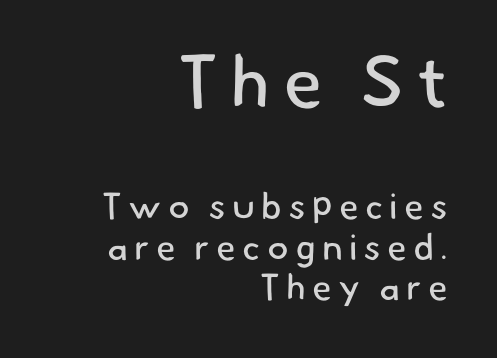
Q: Is the text bold? A: No.
Q: Is the typeface a serif or a sans-serif typeface? A: Sans-serif.
Q: Is the text underlined? A: No.
Q: How is the paragraph aligned? A: Right-aligned.
Q: Is the spacing between lines tight, normal or loose? A: Tight.
Q: Which block of text is set in a larger size, the first (top) or the second (bottom)? A: The first (top) one.
Q: Width (condensed, normal, or wide)? A: Normal.
Q: Stroke contrast? A: Low.
Q: x-height? A: Small.
Q: Monospaced? A: No.
